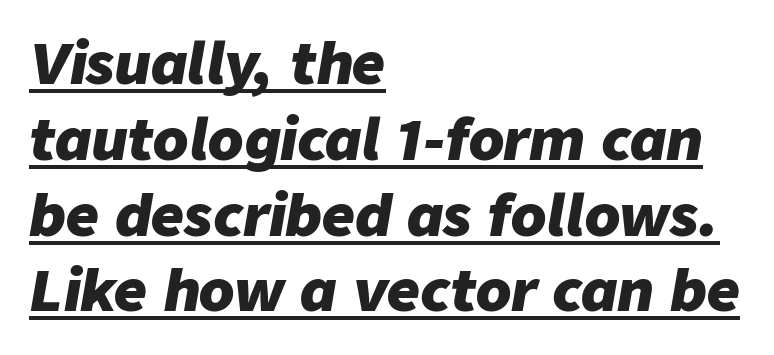
{"italic": "yes", "lean": "right", "slant_degrees": 9, "bold": "yes", "weight": "heavy", "width": "normal", "stroke_contrast": "low", "x_height": "medium", "monospaced": "no", "underline": "yes", "align": "left", "line_spacing": "normal", "line_spacing_ratio": 1.33, "letter_spacing": "normal", "letter_spacing_em": 0.0, "glyph_px": 57}
